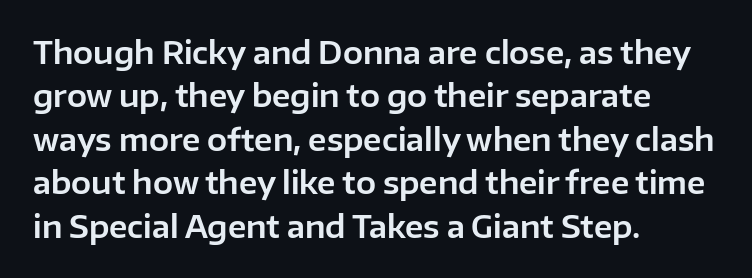
Q: Is the text italic (slanted)? A: No, it is upright.
Q: Is the typeface a serif or a sans-serif typeface? A: Sans-serif.
Q: Is the text underlined? A: No.
Q: How is the paragraph aligned? A: Left-aligned.
Q: Is the spacing between letters normal or unusually wide? A: Normal.
Q: Is the spacing between lines tight, normal or loose? A: Normal.
Q: Width (condensed, normal, or wide)? A: Normal.
Q: Stroke contrast? A: Low.
Q: x-height? A: Medium.
Q: Monospaced? A: No.
